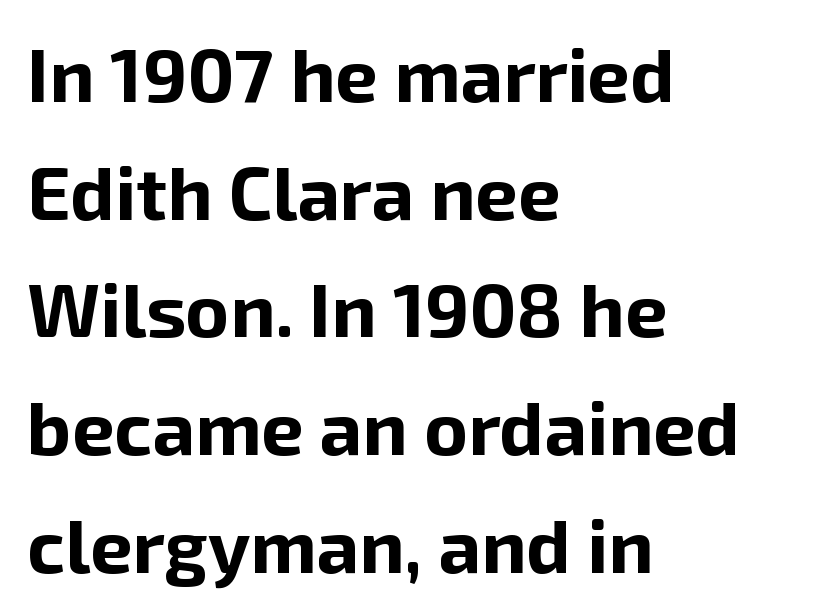
The image shows 75 px bold sans-serif type, upright; set left-aligned, normal line spacing (1.57x), normal letter spacing, not underlined; low stroke contrast and a medium x-height.
